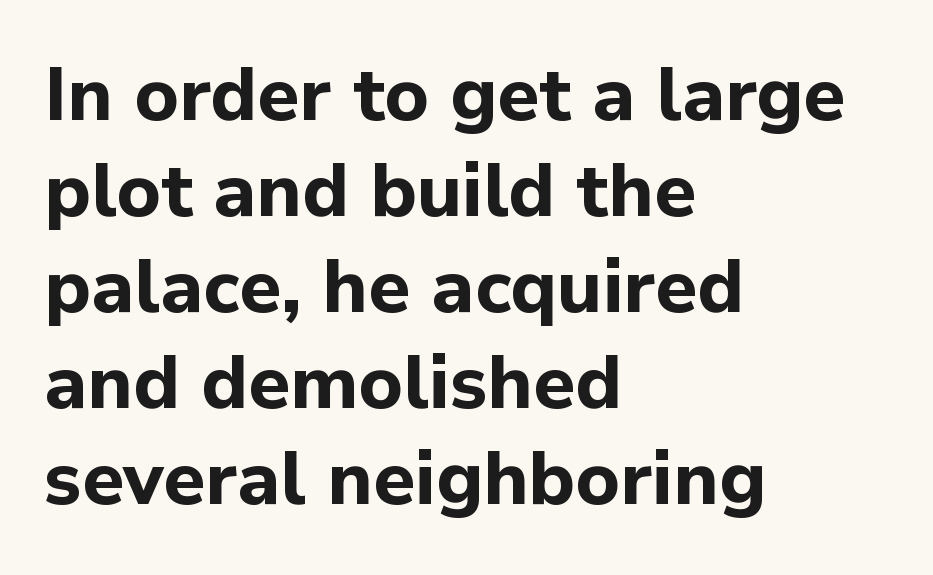
{"serif": "no", "italic": "no", "bold": "yes", "weight": "bold", "width": "normal", "stroke_contrast": "low", "x_height": "medium", "monospaced": "no", "underline": "no", "align": "left", "line_spacing": "normal", "line_spacing_ratio": 1.28, "letter_spacing": "normal", "letter_spacing_em": 0.0, "glyph_px": 75}
